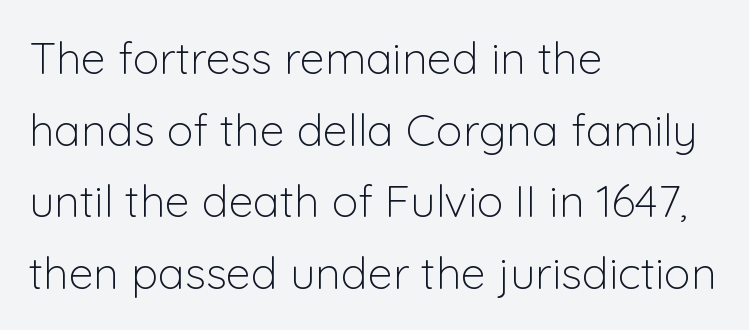
On a weight scale, this lands at 450 or below. Plain, unruled lines of type. Where is the straight margin? On the left. Leading matches the norm, producing a regular column.
